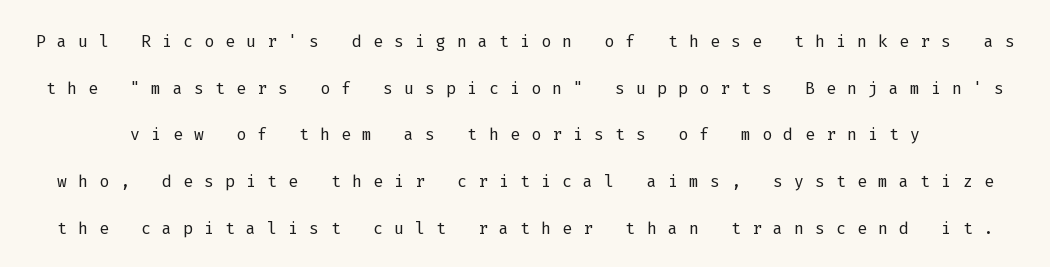
Q: Is the text bold? A: No.
Q: Is the text italic (slanted)? A: No, it is upright.
Q: Is the text underlined? A: No.
Q: Is the spacing between letters normal or unusually wide? A: Unusually wide.
Q: Is the spacing between lines tight, normal or loose? A: Loose.
